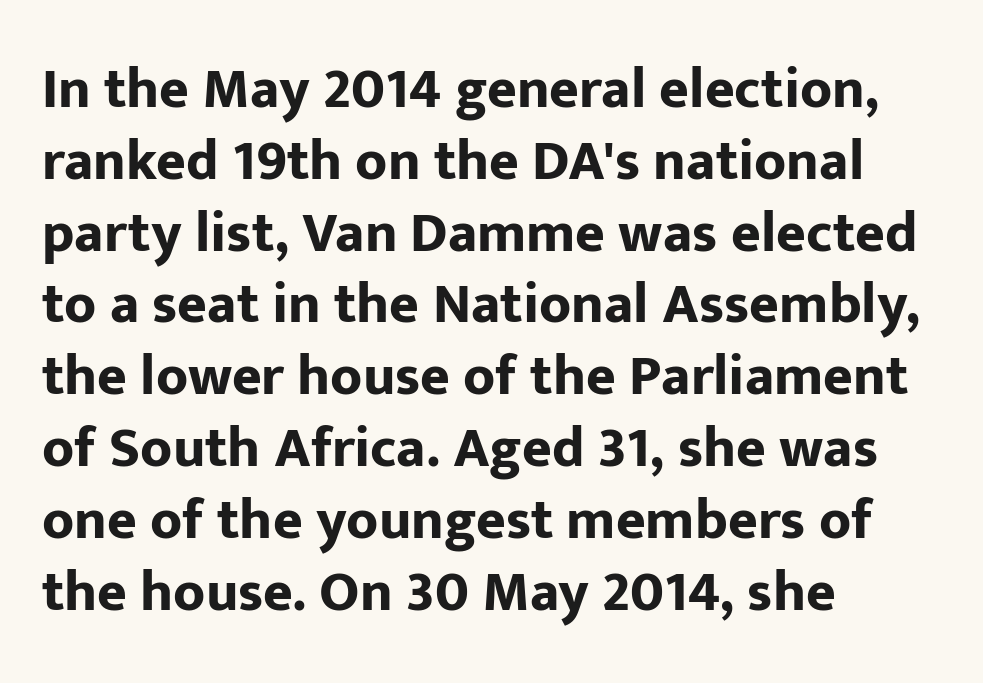
The image shows 57 px bold sans-serif type, upright; set left-aligned, normal line spacing (1.26x), normal letter spacing, not underlined; low stroke contrast and a medium x-height.
